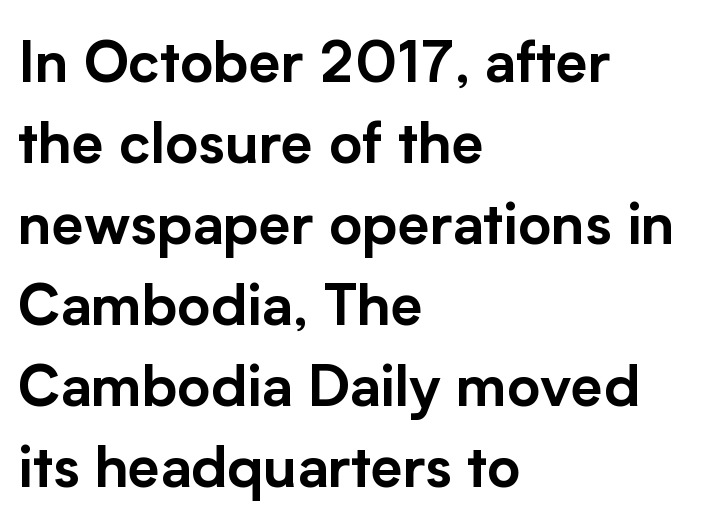
Q: Is the text italic (slanted)? A: No, it is upright.
Q: Is the typeface a serif or a sans-serif typeface? A: Sans-serif.
Q: Is the text underlined? A: No.
Q: How is the paragraph aligned? A: Left-aligned.
Q: Is the spacing between letters normal or unusually wide? A: Normal.
Q: Is the spacing between lines tight, normal or loose? A: Normal.
Q: Width (condensed, normal, or wide)? A: Normal.
Q: Stroke contrast? A: Low.
Q: x-height? A: Medium.
Q: Monospaced? A: No.
